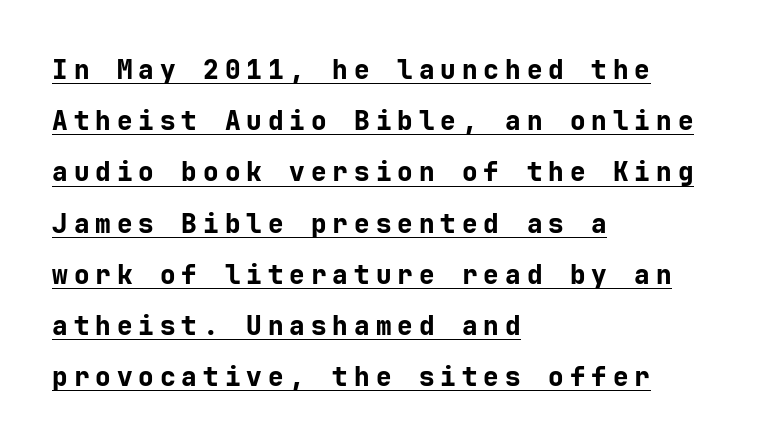
{"italic": "no", "bold": "yes", "underline": "yes", "align": "left", "line_spacing": "loose", "line_spacing_ratio": 1.97, "letter_spacing": "wide", "letter_spacing_em": 0.23, "glyph_px": 26}
